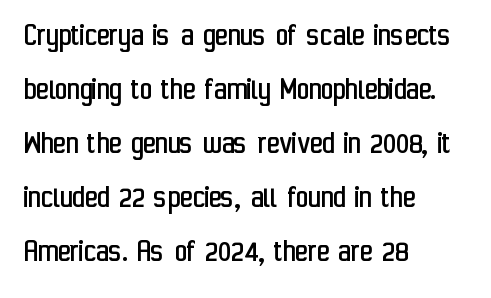
{"serif": "no", "italic": "no", "bold": "no", "weight": "regular", "width": "condensed", "stroke_contrast": "low", "x_height": "medium", "monospaced": "no", "underline": "no", "align": "left", "line_spacing": "normal", "line_spacing_ratio": 1.59, "letter_spacing": "normal", "letter_spacing_em": 0.0, "glyph_px": 34}
